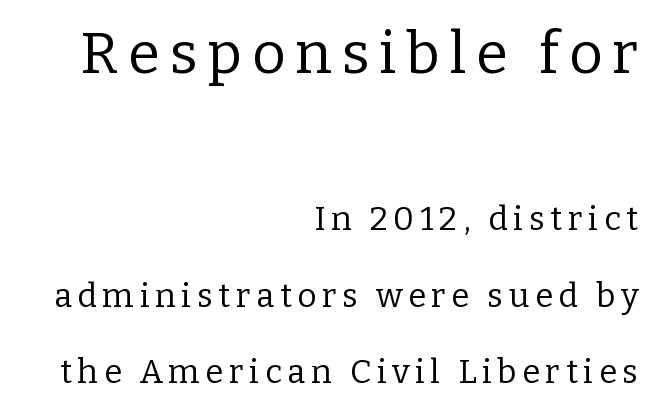
{"serif": "yes", "italic": "no", "bold": "no", "weight": "regular", "width": "normal", "stroke_contrast": "low", "x_height": "medium", "monospaced": "no", "underline": "no", "align": "right", "line_spacing": "loose", "line_spacing_ratio": 2.32, "larger_block": "first", "size_ratio": 1.76, "glyph_px": 58}
